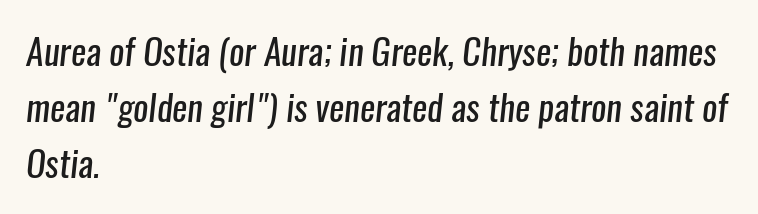
Q: Is the text bold? A: No.
Q: Is the typeface a serif or a sans-serif typeface? A: Sans-serif.
Q: Is the text underlined? A: No.
Q: How is the paragraph aligned? A: Left-aligned.
Q: Is the spacing between letters normal or unusually wide? A: Normal.
Q: Is the spacing between lines tight, normal or loose? A: Normal.
Q: Width (condensed, normal, or wide)? A: Condensed.
Q: Stroke contrast? A: Low.
Q: x-height? A: Medium.
Q: Monospaced? A: No.
